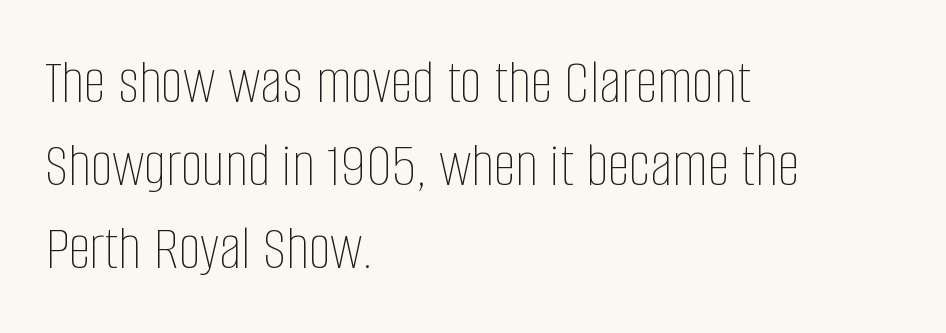
The image shows 63 px thin, condensed type, upright; set left-aligned, normal line spacing (1.32x), normal letter spacing, not underlined; low stroke contrast and a large x-height.
